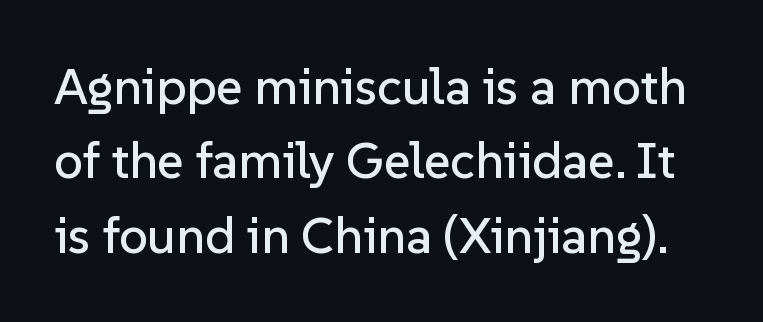
{"serif": "no", "italic": "no", "width": "normal", "stroke_contrast": "low", "x_height": "medium", "monospaced": "no", "underline": "no", "line_spacing": "normal", "line_spacing_ratio": 1.46, "letter_spacing": "normal", "letter_spacing_em": 0.0, "glyph_px": 51}
